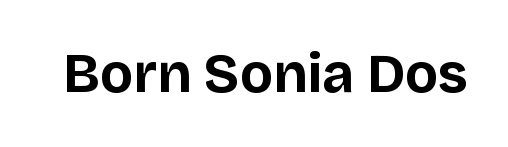
The image shows 55 px bold sans-serif type, upright; set normal letter spacing, not underlined; low stroke contrast and a large x-height.
